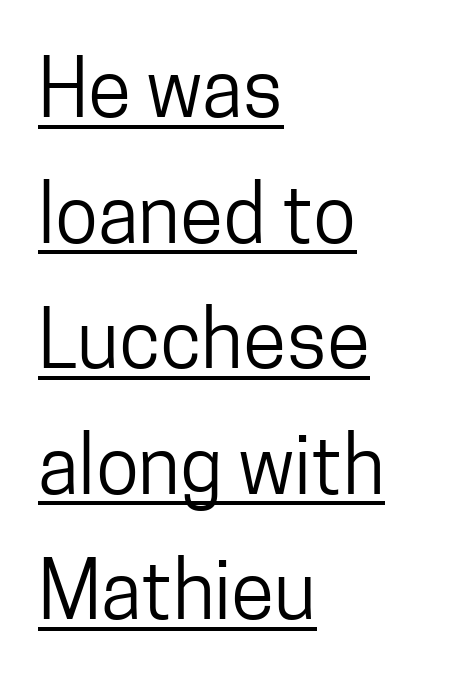
{"serif": "no", "italic": "no", "bold": "no", "weight": "regular", "width": "condensed", "stroke_contrast": "low", "x_height": "medium", "monospaced": "no", "underline": "yes", "align": "left", "line_spacing": "normal", "line_spacing_ratio": 1.59, "letter_spacing": "normal", "letter_spacing_em": 0.0, "glyph_px": 79}
